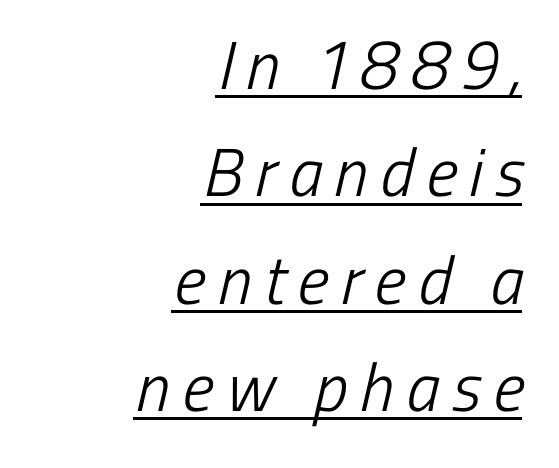
The image shows 68 px light, condensed sans-serif type; set right-aligned, normal line spacing (1.58x), underlined; low stroke contrast and a medium x-height.
